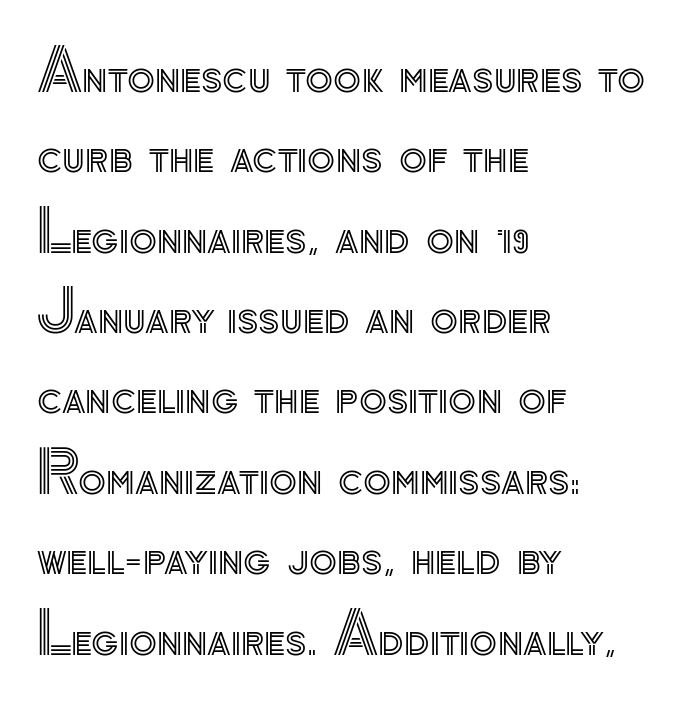
Each row of text sits above clean, open space. The letters advance in unequal steps, a hallmark of proportional type. These lines stack with their left ends in a neat column. Style check: upright. Whoever set this chose a conventional vertical rhythm.
